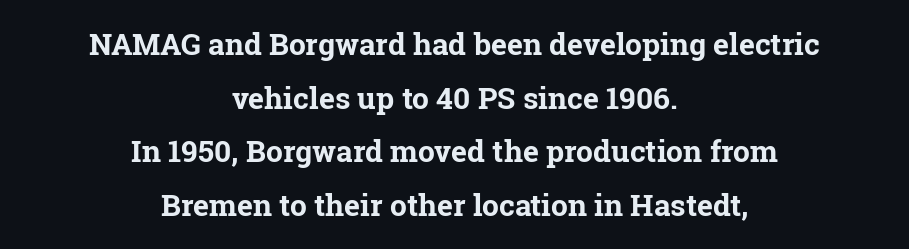
Clear beneath every line of the passage. The typography opts for an upright posture over an oblique one. The face used here has the dense, thick strokes of a bold. Note the varied advance widths — an 'i' is clearly narrower than an 'm'. The glyphs in this specimen are seriffed. Each word holds together tightly as a unit, with standard inter-letter gaps.
